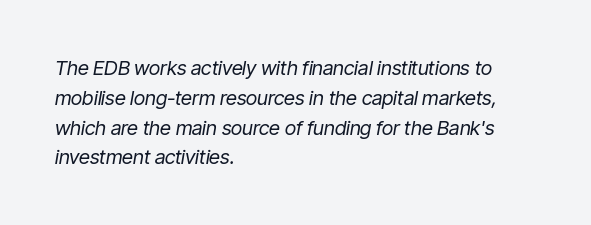
The font sits on the lighter half of the weight spectrum, regular included. The gap between lines stays unmarked. Posture: slanted. Each line starts at the same left margin while the right side varies. One glance says typical: line gaps are just what's usual.
